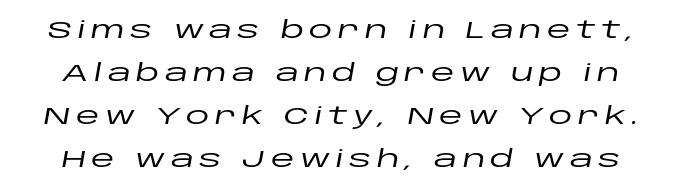
Q: Is the text italic (slanted)? A: Yes, it leans right by about 10 degrees.
Q: Is the text underlined? A: No.
Q: Is the spacing between letters normal or unusually wide? A: Unusually wide.
